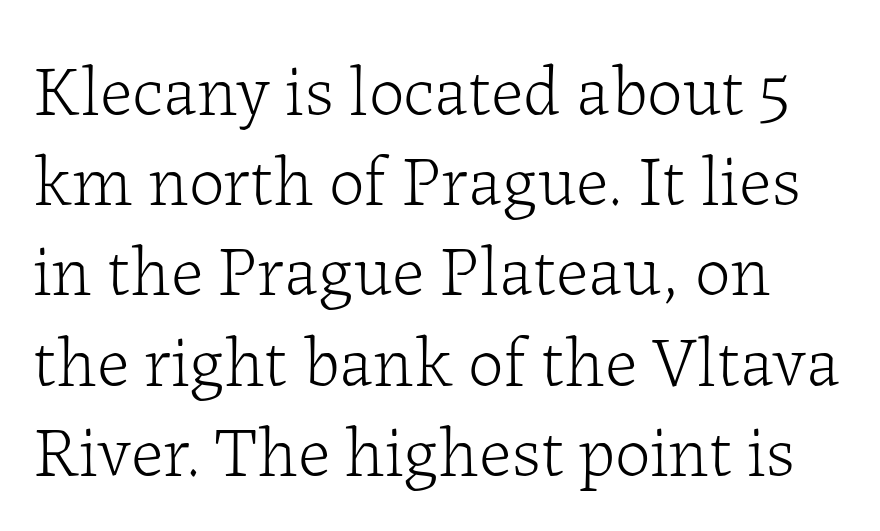
Q: Is the text bold? A: No.
Q: Is the text italic (slanted)? A: No, it is upright.
Q: Is the typeface a serif or a sans-serif typeface? A: Serif.
Q: Is the text underlined? A: No.
Q: Is the spacing between letters normal or unusually wide? A: Normal.
Q: Is the spacing between lines tight, normal or loose? A: Normal.
Q: Width (condensed, normal, or wide)? A: Normal.
Q: Stroke contrast? A: Low.
Q: x-height? A: Medium.
Q: Monospaced? A: No.
